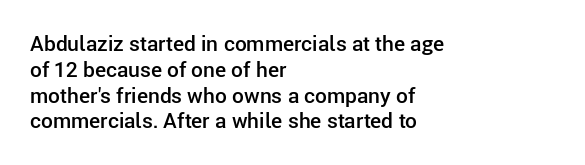
The image shows 21 px text type, upright; set left-aligned, line spacing 1.23x, normal letter spacing, not underlined.
